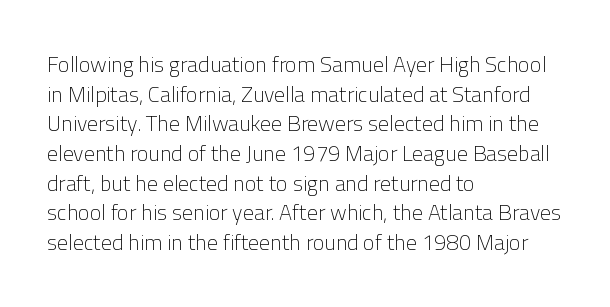
Unmarked baselines from the first word to the last. The designer left line spacing at the default. The rendering anchors every line to the left-hand side. The gaps between neighbouring characters are ordinary and unremarkable. The type sits square on the baseline with zero lean.
